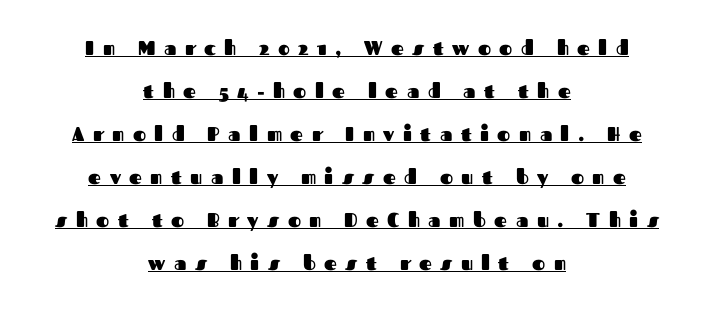
{"italic": "no", "bold": "yes", "underline": "yes", "align": "center", "line_spacing": "loose", "line_spacing_ratio": 2.15, "letter_spacing": "wide", "letter_spacing_em": 0.42, "glyph_px": 20}
